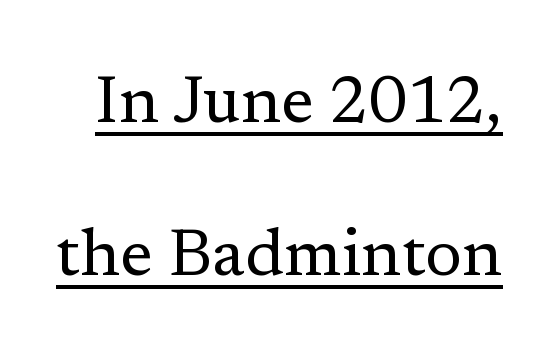
The image shows 67 px regular-weight serif type, upright; set loose line spacing (2.28x), normal letter spacing, underlined; low stroke contrast and a medium x-height.
